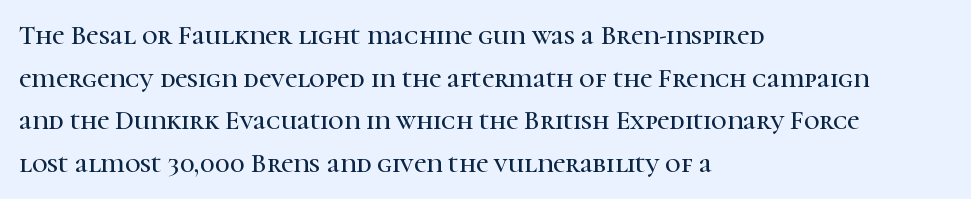
Q: Is the text italic (slanted)? A: No, it is upright.
Q: Is the text underlined? A: No.
Q: How is the paragraph aligned? A: Left-aligned.
Q: Is the spacing between letters normal or unusually wide? A: Normal.
Q: Is the spacing between lines tight, normal or loose? A: Normal.
